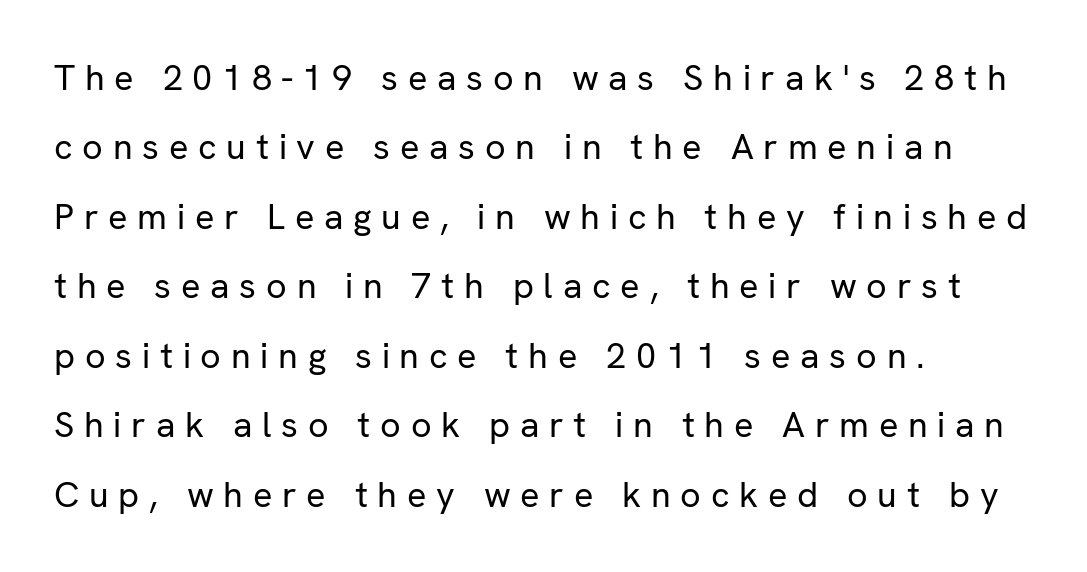
Q: Is the text bold? A: No.
Q: Is the text italic (slanted)? A: No, it is upright.
Q: Is the typeface a serif or a sans-serif typeface? A: Sans-serif.
Q: Is the text underlined? A: No.
Q: How is the paragraph aligned? A: Left-aligned.
Q: Is the spacing between letters normal or unusually wide? A: Unusually wide.
Q: Is the spacing between lines tight, normal or loose? A: Loose.
Q: Width (condensed, normal, or wide)? A: Normal.
Q: Stroke contrast? A: Low.
Q: x-height? A: Medium.
Q: Monospaced? A: No.
